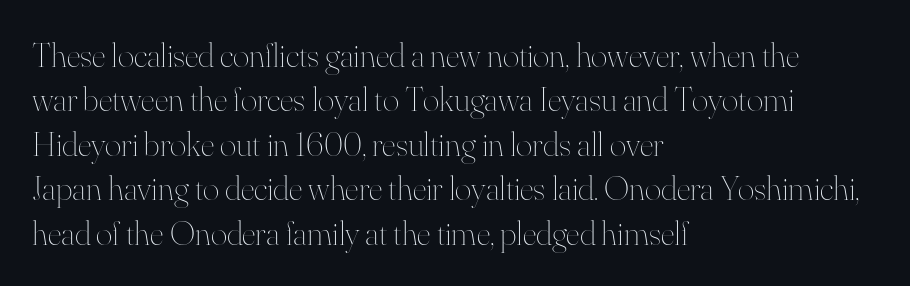
{"italic": "no", "bold": "no", "weight": "thin", "width": "normal", "stroke_contrast": "high", "x_height": "small", "monospaced": "no", "underline": "no", "align": "left", "line_spacing": "normal", "line_spacing_ratio": 1.27, "letter_spacing": "normal", "letter_spacing_em": 0.0, "glyph_px": 35}
